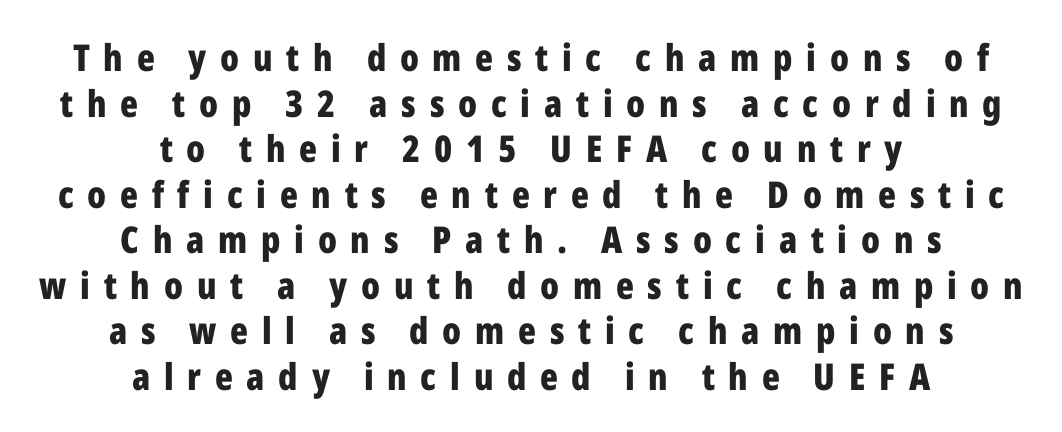
The axis of the letterforms is exactly vertical. The line texture is sparse and dotted thanks to wide tracking. What kind of face is this? One without serifs — a sans. Horizontal alignment here is central, giving a formal, balanced look. Bold? Absolutely — the strokes are thick and heavy. Just letters on the line, the space beneath them empty.
